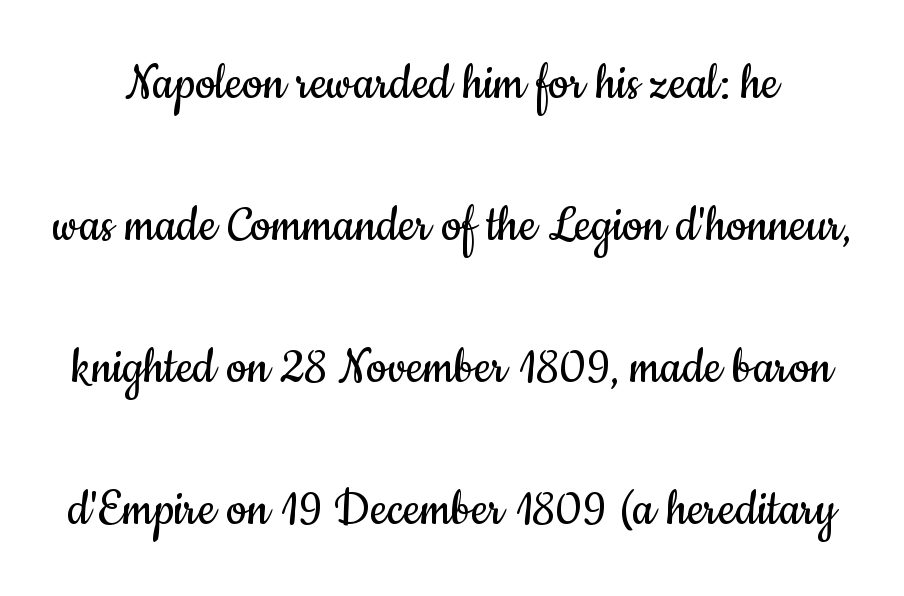
Tracking here is standard; glyphs follow each other at the usual distance. The area under the type is left untouched. The passage shown is typed in a proportional face where columns would drift. The space between consecutive lines is lavish.
